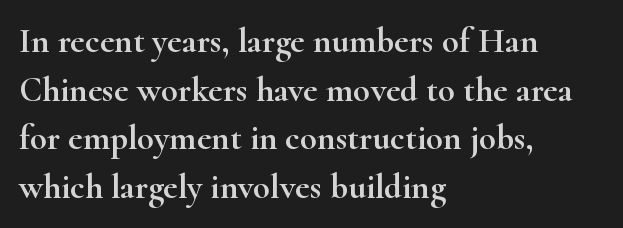
{"serif": "yes", "italic": "no", "width": "wide", "stroke_contrast": "high", "x_height": "small", "monospaced": "no", "underline": "no", "align": "left", "line_spacing": "normal", "line_spacing_ratio": 1.39, "letter_spacing": "normal", "letter_spacing_em": 0.0, "glyph_px": 35}
